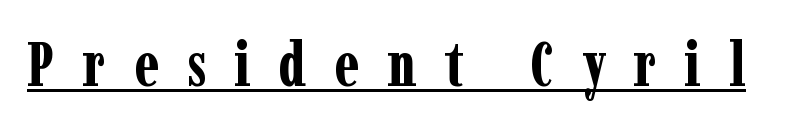
A typesetter would call this proportional, since set widths differ per character. Decoration check: the copy is underlined. The sample has been set heavy, in full bold. When letters stand straight like this, we call the style roman or upright.
